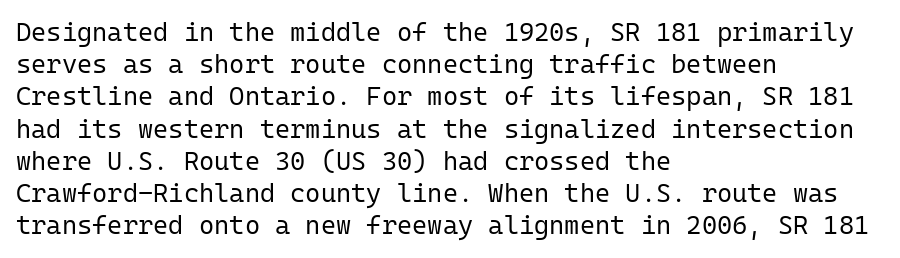
Q: Is the text bold? A: No.
Q: Is the text italic (slanted)? A: No, it is upright.
Q: Is the text underlined? A: No.
Q: How is the paragraph aligned? A: Left-aligned.
Q: Is the spacing between letters normal or unusually wide? A: Normal.
